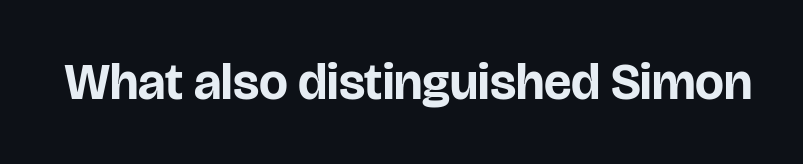
{"serif": "no", "italic": "no", "bold": "yes", "weight": "bold", "width": "normal", "stroke_contrast": "low", "x_height": "large", "monospaced": "no", "underline": "no", "letter_spacing": "normal", "letter_spacing_em": 0.0, "glyph_px": 51}
